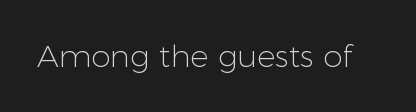
The passage shown is typeset with a sans-serif family. A roman cut, with each character standing at attention. The strip under each line holds only bare page. Caption: face not bold, strokes unweighted.
